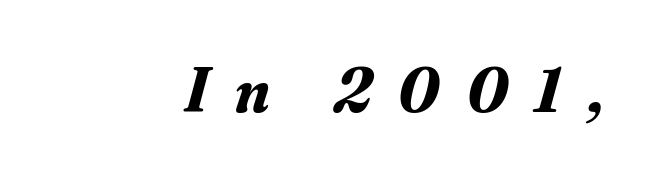
{"serif": "yes", "italic": "yes", "lean": "right", "slant_degrees": 16, "bold": "yes", "weight": "bold", "width": "normal", "stroke_contrast": "medium", "x_height": "small", "monospaced": "no", "underline": "no", "letter_spacing": "wide", "letter_spacing_em": 0.42, "glyph_px": 64}
